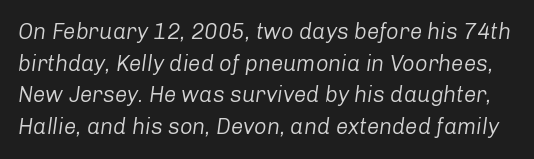
Q: Is the text bold? A: No.
Q: Is the text italic (slanted)? A: Yes, it leans right by about 8 degrees.
Q: Is the text underlined? A: No.
Q: Is the spacing between letters normal or unusually wide? A: Normal.
Q: Is the spacing between lines tight, normal or loose? A: Normal.
